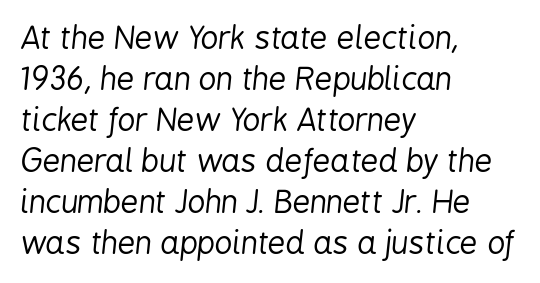
{"italic": "yes", "lean": "right", "slant_degrees": 6, "bold": "no", "weight": "regular", "width": "condensed", "stroke_contrast": "low", "x_height": "medium", "monospaced": "no", "underline": "no", "align": "left", "line_spacing": "normal", "line_spacing_ratio": 1.32, "letter_spacing": "normal", "letter_spacing_em": 0.0, "glyph_px": 31}
